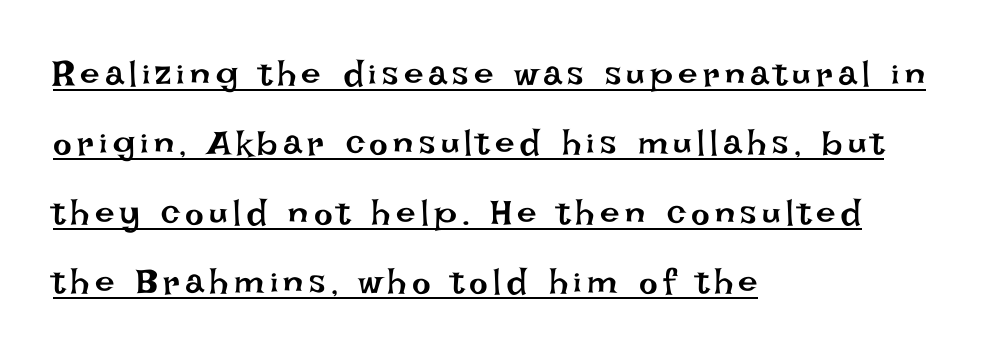
How would I describe the line gaps? Wide and relaxed. Note the varied advance widths — an 'i' is clearly narrower than an 'm'. Nothing heavy about these letters — not bold at all. In CSS terms this would be text-align: left. The glyphs are accompanied by a horizontal stroke just below them.
